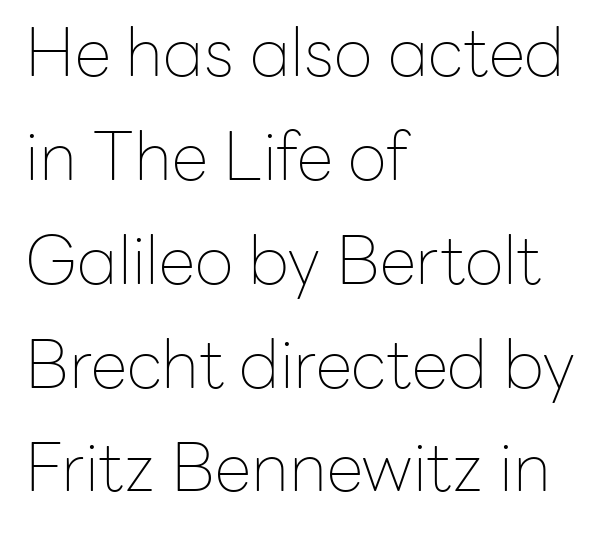
{"serif": "no", "italic": "no", "bold": "no", "weight": "thin", "width": "normal", "stroke_contrast": "low", "x_height": "medium", "monospaced": "no", "underline": "no", "align": "left", "line_spacing": "normal", "line_spacing_ratio": 1.55, "letter_spacing": "normal", "letter_spacing_em": 0.0, "glyph_px": 67}
